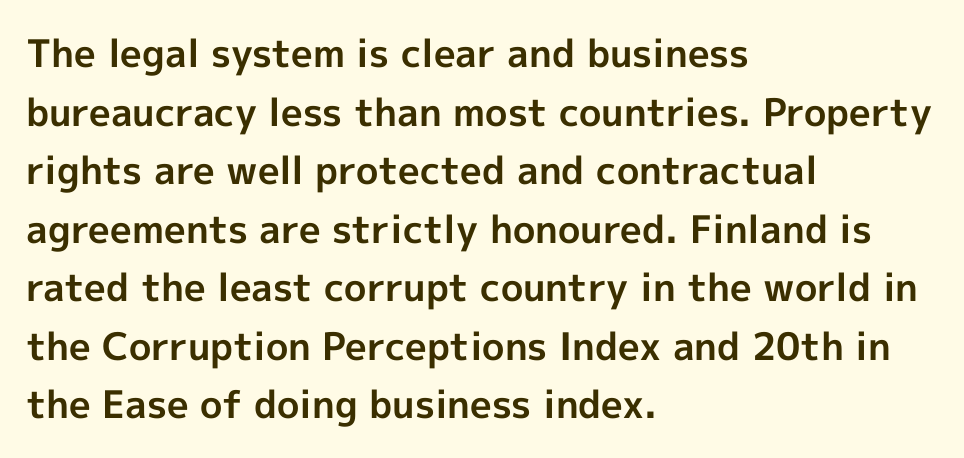
The face used here is a sans, in the tradition of grotesques and geometrics. Every character sits straight up, as roman type does. Observe the ordinary spacing: letters are neighbours, not strangers. How would I describe the line gaps? Plain and ordinary. Letters rest on an invisible, unmarked baseline.
